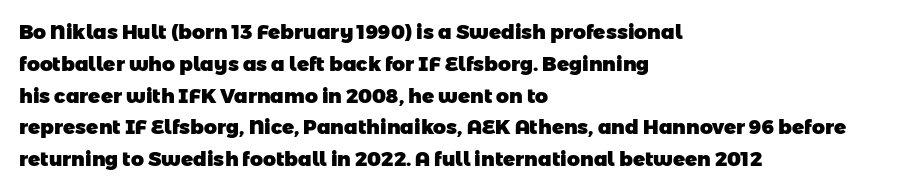
Q: Is the text bold? A: Yes.
Q: Is the text underlined? A: No.
Q: How is the paragraph aligned? A: Left-aligned.
Q: Is the spacing between letters normal or unusually wide? A: Normal.
Q: Is the spacing between lines tight, normal or loose? A: Normal.
